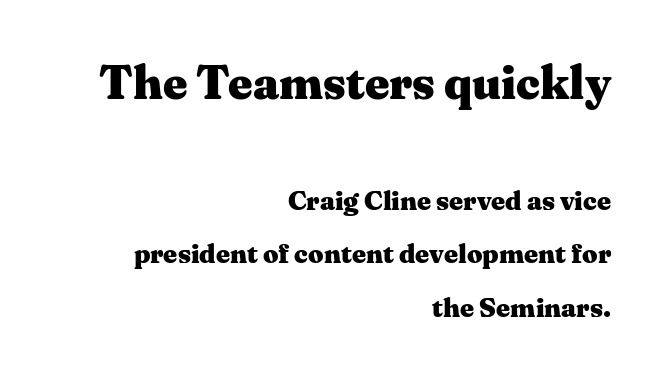
Q: Is the text bold? A: Yes.
Q: Is the text italic (slanted)? A: No, it is upright.
Q: Is the typeface a serif or a sans-serif typeface? A: Serif.
Q: Is the text underlined? A: No.
Q: How is the paragraph aligned? A: Right-aligned.
Q: Is the spacing between letters normal or unusually wide? A: Normal.
Q: Is the spacing between lines tight, normal or loose? A: Loose.
Q: Which block of text is set in a larger size, the first (top) or the second (bottom)? A: The first (top) one.
Q: Width (condensed, normal, or wide)? A: Wide.
Q: Stroke contrast? A: Medium.
Q: x-height? A: Medium.
Q: Monospaced? A: No.
